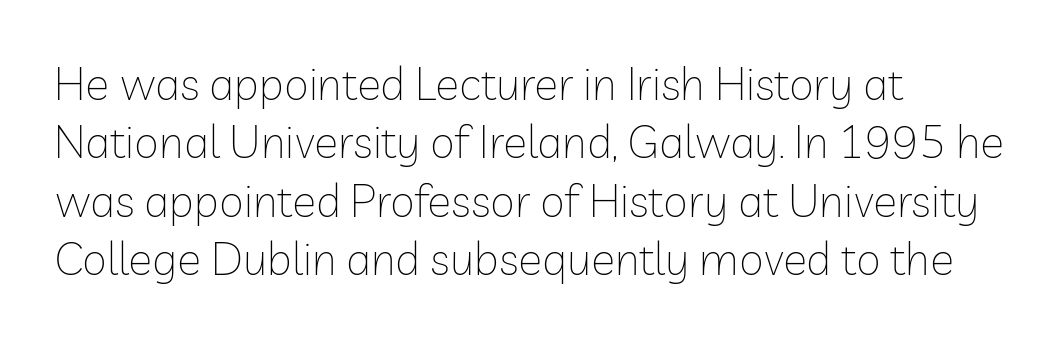
{"serif": "no", "italic": "no", "bold": "no", "weight": "thin", "width": "normal", "stroke_contrast": "low", "x_height": "medium", "monospaced": "no", "underline": "no", "align": "left", "line_spacing": "normal", "line_spacing_ratio": 1.3, "letter_spacing": "normal", "letter_spacing_em": 0.0, "glyph_px": 45}
